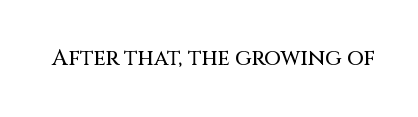
The image shows 22 px text type, upright; set normal letter spacing, not underlined.
